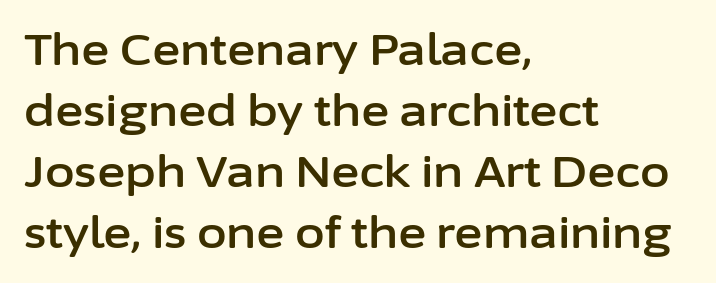
{"serif": "no", "italic": "no", "width": "normal", "stroke_contrast": "low", "x_height": "medium", "monospaced": "no", "underline": "no", "align": "left", "line_spacing": "normal", "line_spacing_ratio": 1.42, "letter_spacing": "normal", "letter_spacing_em": 0.0, "glyph_px": 43}
